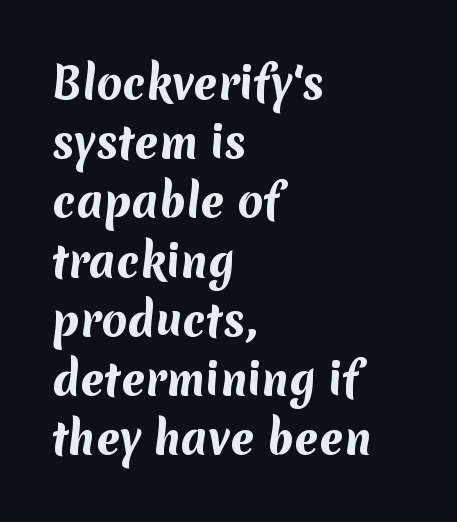
{"serif": "no", "bold": "yes", "weight": "bold", "width": "normal", "stroke_contrast": "medium", "x_height": "medium", "monospaced": "no", "underline": "no", "align": "left", "line_spacing": "normal", "line_spacing_ratio": 1.41, "letter_spacing": "normal", "letter_spacing_em": 0.0, "glyph_px": 42}
